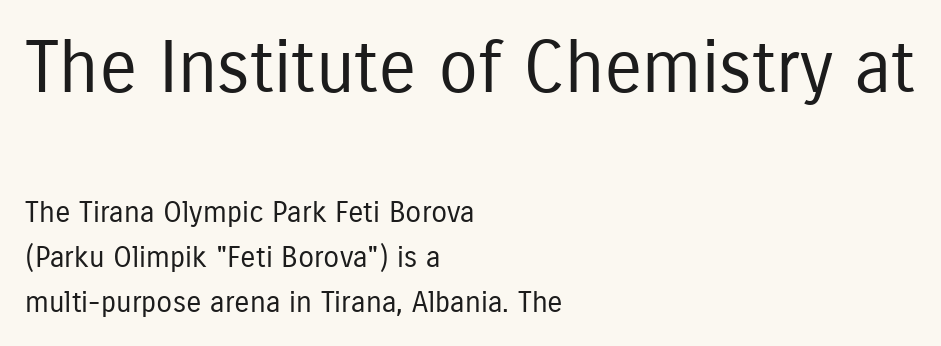
The image shows 72 px regular-weight, condensed sans-serif type, upright; set left-aligned, normal line spacing (1.56x), normal letter spacing, not underlined; the first (top) block is 2.48x larger; low stroke contrast and a medium x-height.
